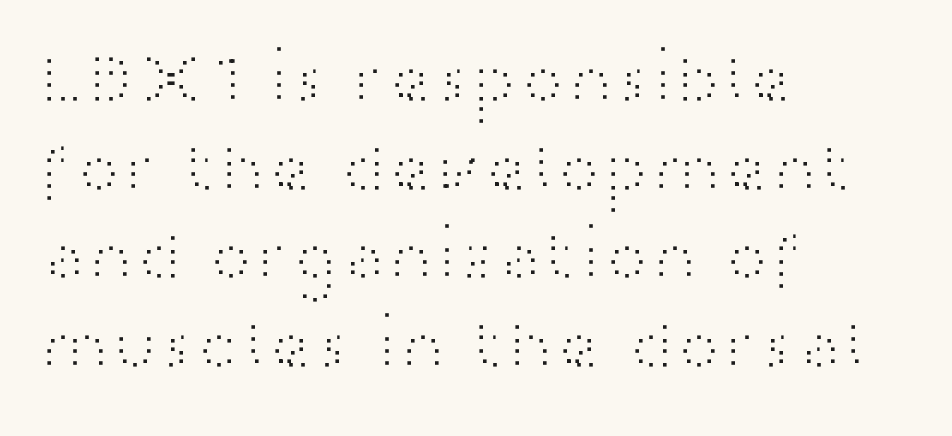
The image shows 72 px light, wide sans-serif type, upright; set left-aligned, line spacing 1.23x, normal letter spacing, not underlined; high stroke contrast and a medium x-height.
